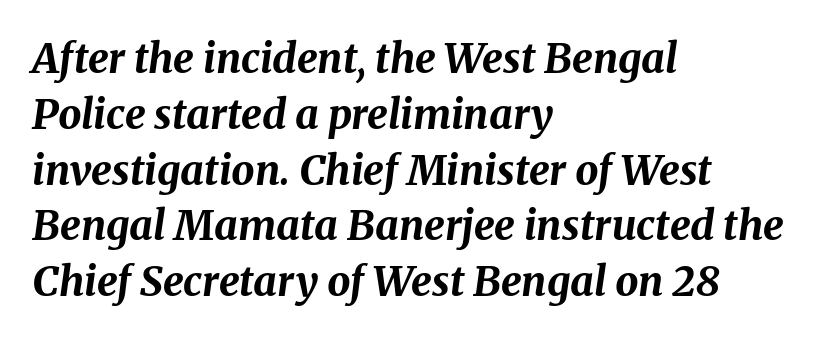
The image shows 41 px bold type, italic (leaning right); set left-aligned, normal line spacing (1.36x), normal letter spacing, not underlined; medium stroke contrast and a medium x-height.
